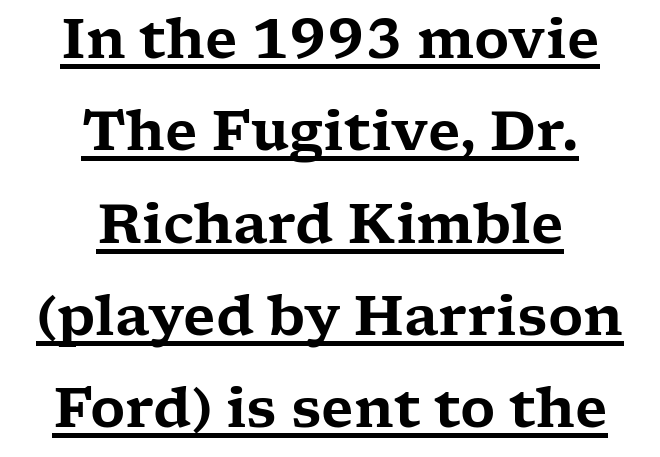
In terms of posture, this sample is upright. Looks like regular typesetting: each glyph gets only the width it needs. The glyphs in this specimen are seriffed. Quick note: underline on.
